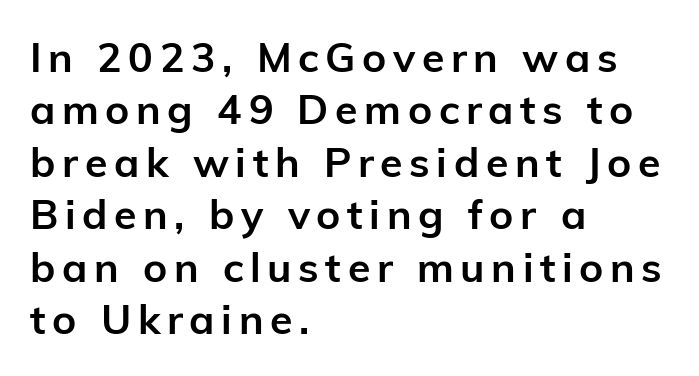
The image shows 41 px semibold sans-serif type, upright; set left-aligned, normal line spacing (1.28x), not underlined; low stroke contrast and a medium x-height.
